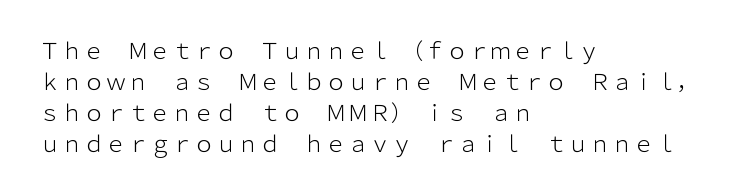
{"italic": "no", "bold": "no", "underline": "no", "align": "left", "line_spacing": "normal", "line_spacing_ratio": 1.41, "letter_spacing": "normal", "letter_spacing_em": 0.0, "glyph_px": 22}
